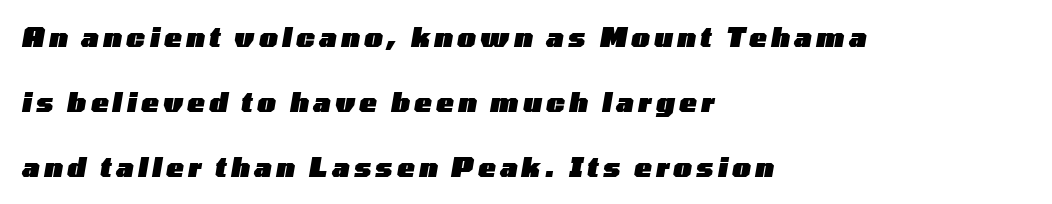
Q: Is the text bold? A: Yes.
Q: Is the text italic (slanted)? A: Yes, it leans right by about 10 degrees.
Q: Is the text underlined? A: No.
Q: How is the paragraph aligned? A: Left-aligned.
Q: Is the spacing between lines tight, normal or loose? A: Loose.
